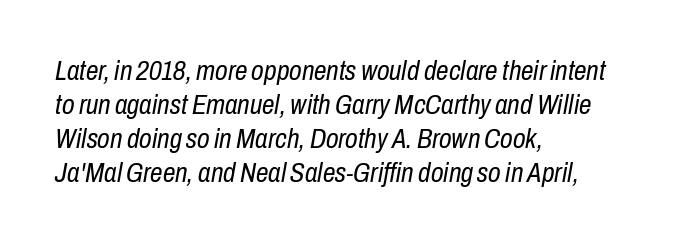
{"italic": "yes", "lean": "right", "slant_degrees": 10, "bold": "no", "weight": "regular", "width": "condensed", "stroke_contrast": "low", "x_height": "medium", "monospaced": "no", "underline": "no", "align": "left", "line_spacing_ratio": 1.22, "letter_spacing": "normal", "letter_spacing_em": 0.0, "glyph_px": 28}
